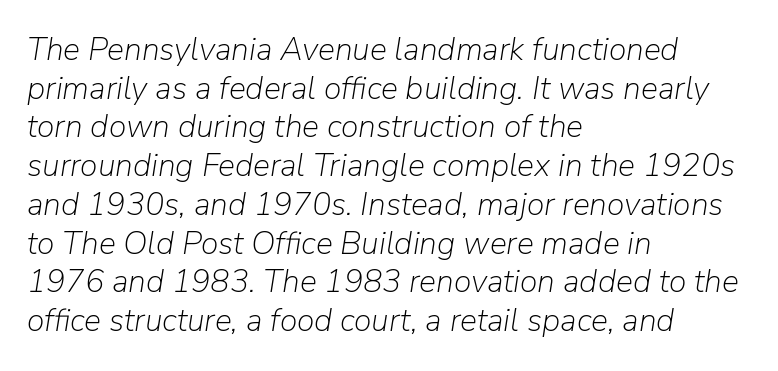
Q: Is the text bold? A: No.
Q: Is the text italic (slanted)? A: Yes, it leans right by about 9 degrees.
Q: Is the text underlined? A: No.
Q: How is the paragraph aligned? A: Left-aligned.
Q: Is the spacing between letters normal or unusually wide? A: Normal.
Q: Width (condensed, normal, or wide)? A: Normal.
Q: Stroke contrast? A: Low.
Q: x-height? A: Medium.
Q: Monospaced? A: No.
